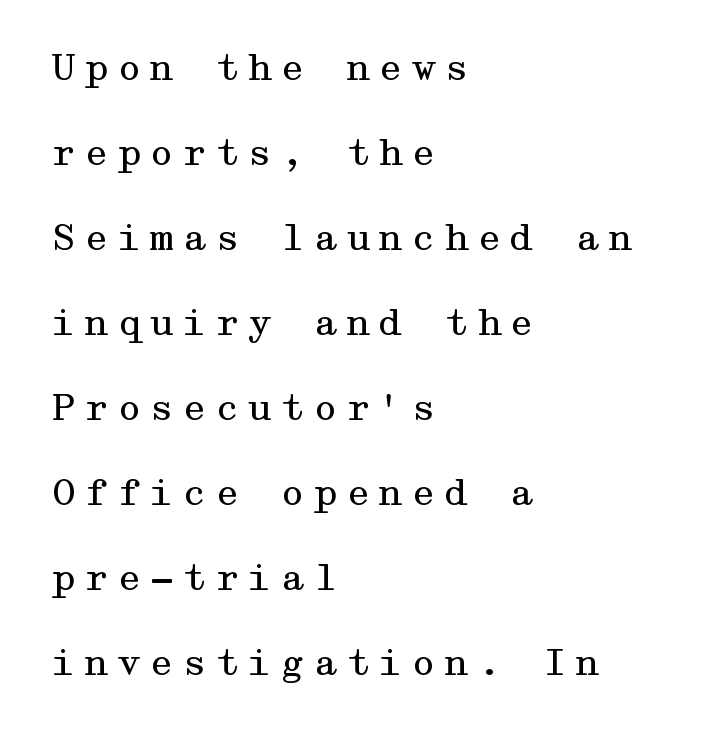
A classic flush-left, rag-right setting is used for this passage. Widely set lines give the paragraph a tall, airy silhouette. Caption: face not bold, strokes unweighted. The face used here is rendered with a markedly widened letterfit. The type sits square on the baseline with zero lean.
